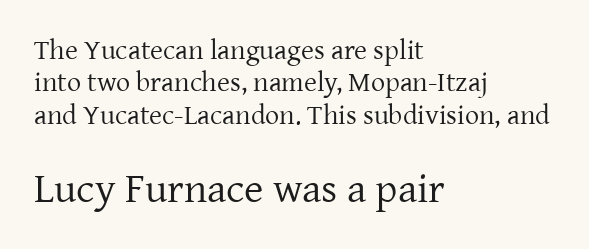
Upright lettering throughout. The rendering shows small feet on the letterforms — a serif design. The foot of each line stays bare and open. One-word summary of the alignment: left. Nothing unusual about the tracking: characters are spaced as the font intends.
